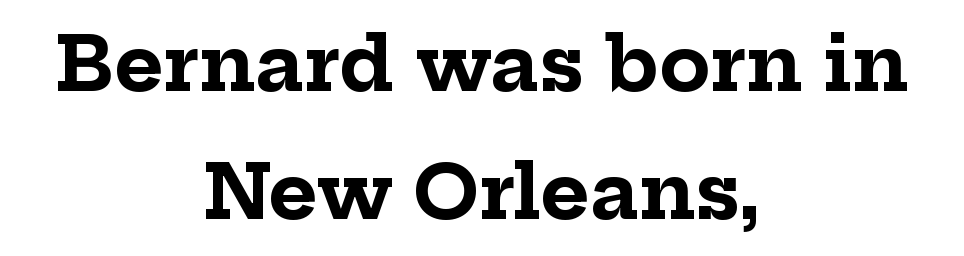
Regarding serifs, this sample has them. The area under the type is left untouched. Line starts and ends both wander, symmetrically. The letters stand straight up with perfectly vertical stems. The passage shown is typed in a proportional face where columns would drift.
